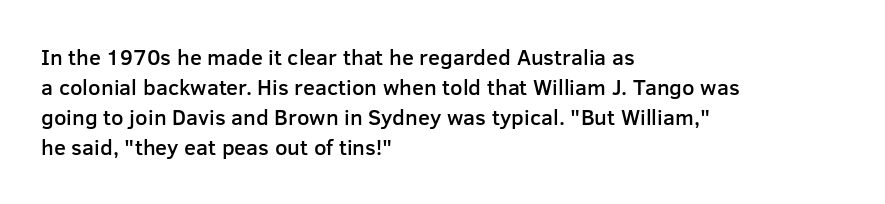
The rows are spaced the way most documents space them. Default kerning and tracking; the words read as compact shapes. Reading down the block, your eye returns to a fixed left position each line. The lettering stays uniformly vertical, giving the passage a roman look. Set as a demibold, roughly 600 on the weight scale.
